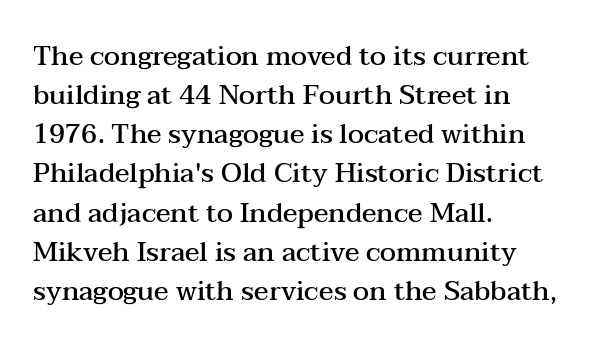
Horizontal alignment here is leftward, the default for most running prose. Semibold letterforms, between regular and bold. Each row of text sits above clean, open space. In terms of posture, this sample is upright. Rows of type keep a routine distance in the vertical direction.
